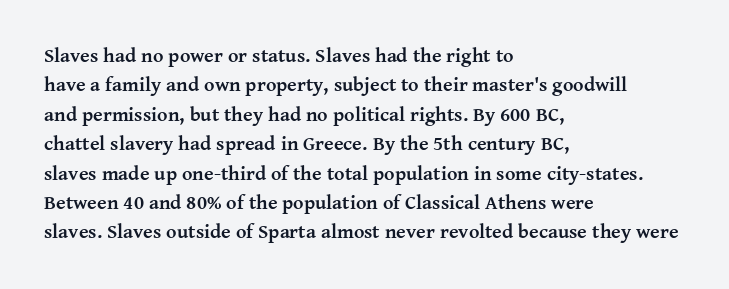
{"italic": "no", "bold": "yes", "underline": "no", "align": "left", "line_spacing": "normal", "line_spacing_ratio": 1.47, "letter_spacing": "normal", "letter_spacing_em": 0.0, "glyph_px": 20}
